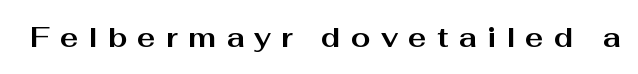
{"serif": "no", "italic": "no", "bold": "yes", "weight": "bold", "width": "wide", "stroke_contrast": "medium", "x_height": "medium", "monospaced": "no", "underline": "no", "letter_spacing": "wide", "letter_spacing_em": 0.36, "glyph_px": 28}
